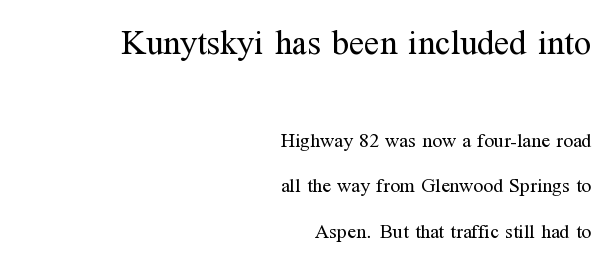
{"serif": "yes", "italic": "no", "bold": "no", "weight": "regular", "width": "normal", "stroke_contrast": "medium", "x_height": "medium", "monospaced": "no", "underline": "no", "align": "right", "line_spacing": "loose", "line_spacing_ratio": 2.28, "letter_spacing": "normal", "letter_spacing_em": 0.0, "larger_block": "first", "size_ratio": 1.75, "glyph_px": 35}
